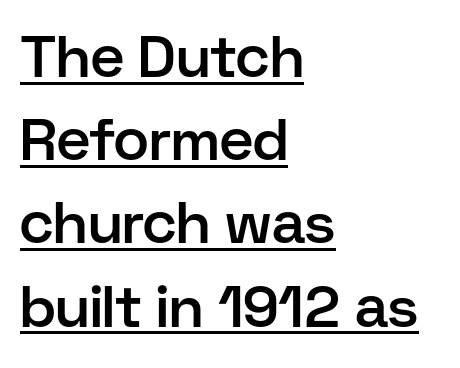
Q: Is the text bold? A: Semi-bold.
Q: Is the text italic (slanted)? A: No, it is upright.
Q: Is the typeface a serif or a sans-serif typeface? A: Sans-serif.
Q: Is the text underlined? A: Yes.
Q: How is the paragraph aligned? A: Left-aligned.
Q: Is the spacing between letters normal or unusually wide? A: Normal.
Q: Is the spacing between lines tight, normal or loose? A: Normal.
Q: Width (condensed, normal, or wide)? A: Normal.
Q: Stroke contrast? A: Low.
Q: x-height? A: Medium.
Q: Monospaced? A: No.
